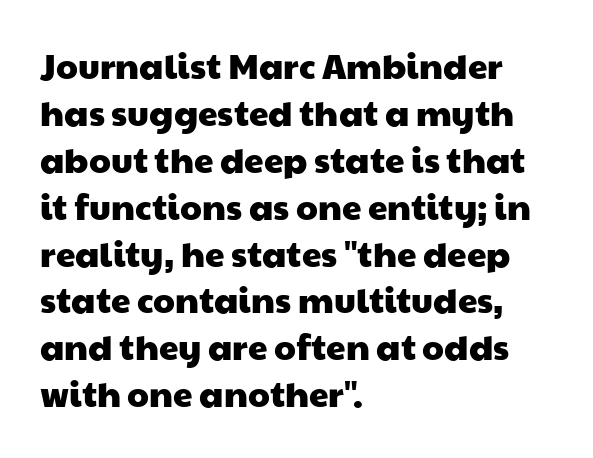
The image shows 35 px wide sans-serif type; set left-aligned, normal line spacing (1.34x), normal letter spacing, not underlined; low stroke contrast and a medium x-height.
